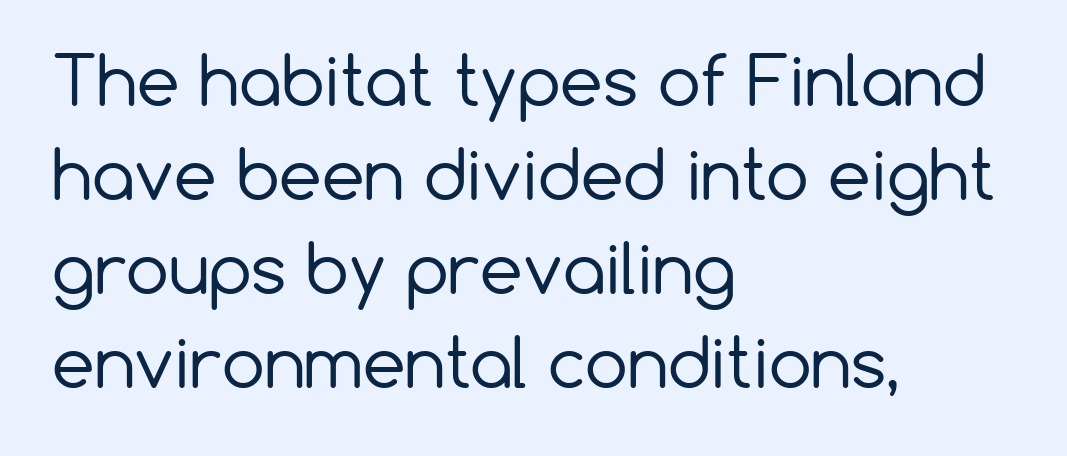
The letters advance in unequal steps, a hallmark of proportional type. The letters carry no serifs — their stems end cleanly without finishing strokes. The compositor pushed each line to the left boundary. Posture: upright roman.
